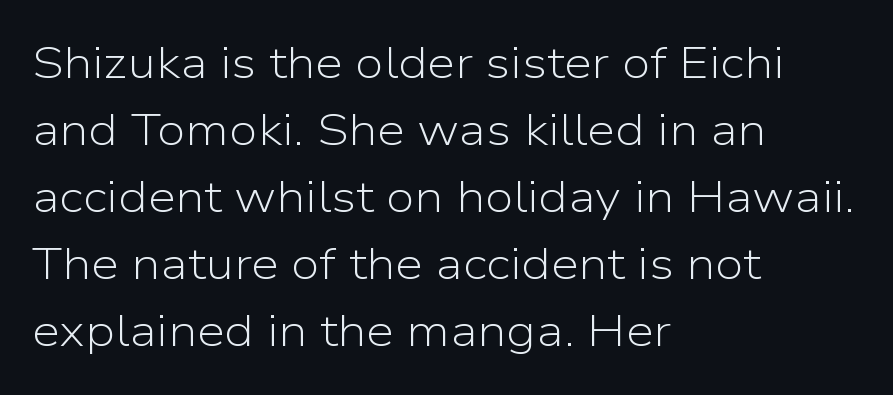
Q: Is the text bold? A: No.
Q: Is the text italic (slanted)? A: No, it is upright.
Q: Is the typeface a serif or a sans-serif typeface? A: Sans-serif.
Q: Is the text underlined? A: No.
Q: How is the paragraph aligned? A: Left-aligned.
Q: Is the spacing between letters normal or unusually wide? A: Normal.
Q: Is the spacing between lines tight, normal or loose? A: Normal.
Q: Width (condensed, normal, or wide)? A: Normal.
Q: Stroke contrast? A: Low.
Q: x-height? A: Medium.
Q: Monospaced? A: No.
